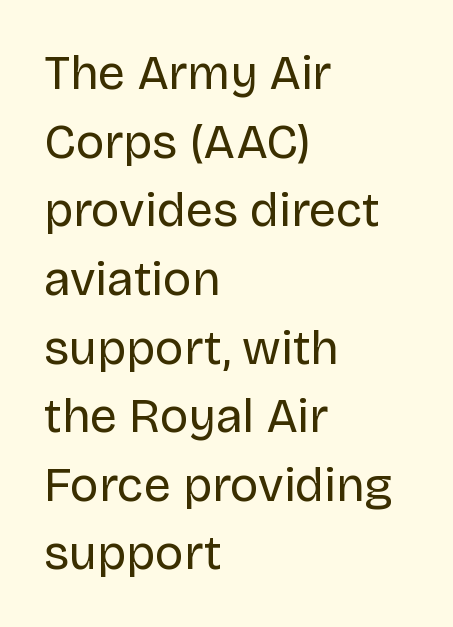
Posture: vertical. Unmarked baselines from the first word to the last. Leftover space on each line is placed entirely after the last word. These lines sit exactly where default settings would place them. Tracking here is standard; glyphs follow each other at the usual distance.
